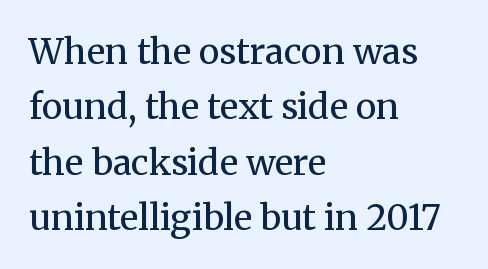
{"serif": "yes", "italic": "no", "bold": "no", "weight": "regular", "width": "normal", "stroke_contrast": "medium", "x_height": "medium", "monospaced": "no", "underline": "no", "align": "left", "line_spacing": "normal", "line_spacing_ratio": 1.58, "letter_spacing": "normal", "letter_spacing_em": 0.0, "glyph_px": 35}
